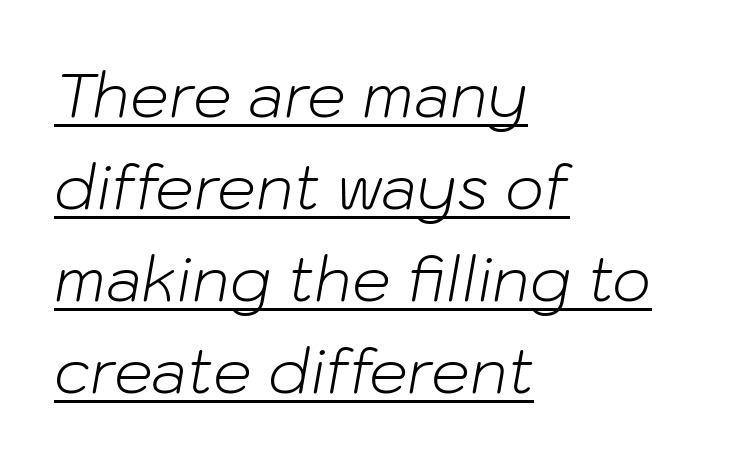
Honestly, the letter spacing is just normal — you wouldn't notice it. The typography opts for an oblique posture over an upright one. A light-to-regular cut is what we see here. Each new line begins a customary step beneath the previous one. Looks like someone drew a line under every word here.
